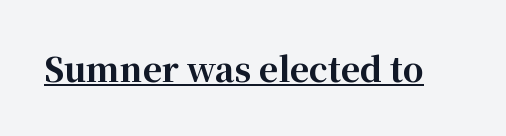
Do the characters align in a grid? No, the font is proportional. The sample's only ornament is a line tracing under the words. The type is set solid horizontally, with unmodified tracking. In terms of posture, this sample is upright. Old-style or modern, the face here clearly has serifs.
